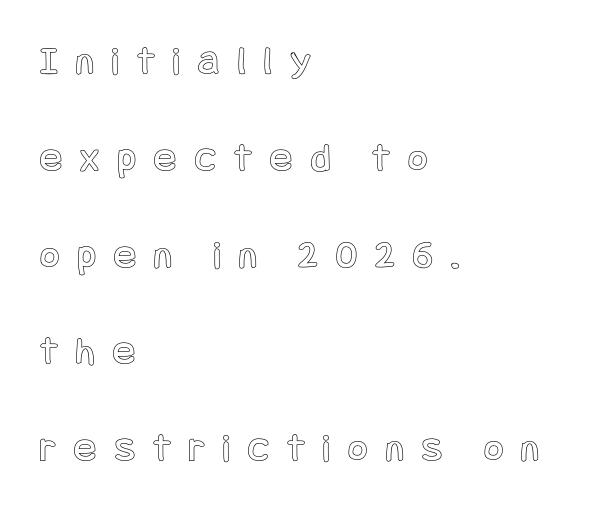
{"italic": "no", "width": "condensed", "x_height": "large", "underline": "no", "align": "left", "line_spacing": "loose", "line_spacing_ratio": 2.36, "letter_spacing": "wide", "letter_spacing_em": 0.45, "glyph_px": 41}
